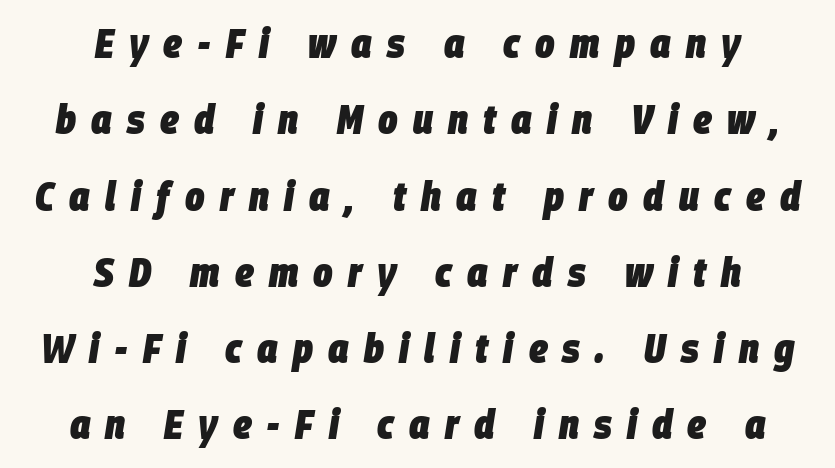
Q: Is the text bold? A: Yes.
Q: Is the text italic (slanted)? A: Yes, it leans right by about 9 degrees.
Q: Is the text underlined? A: No.
Q: How is the paragraph aligned? A: Centered.
Q: Is the spacing between letters normal or unusually wide? A: Unusually wide.
Q: Width (condensed, normal, or wide)? A: Condensed.
Q: Stroke contrast? A: Low.
Q: x-height? A: Large.
Q: Monospaced? A: No.
